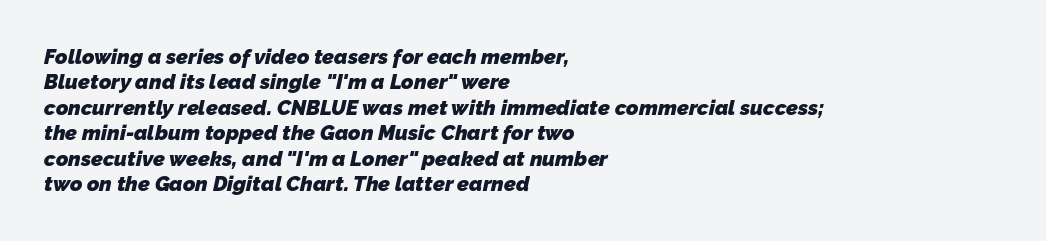
The image shows 21 px bold type; set left-aligned, line spacing 1.21x, normal letter spacing, not underlined.
